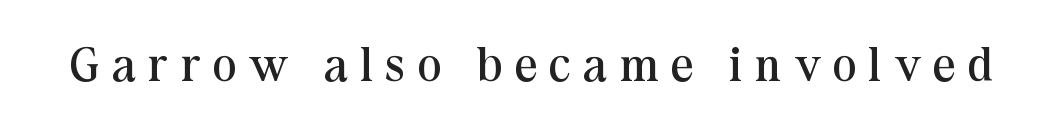
No word sits above an underline. The characters are drawn with everyday or finer stroke widths. The letters advance in unequal steps, a hallmark of proportional type. The text was rendered using a seriffed face with decorative stroke endings. No italicization has been applied; the sample stays upright. Tracking here is generous; glyphs stand well apart from one another.
